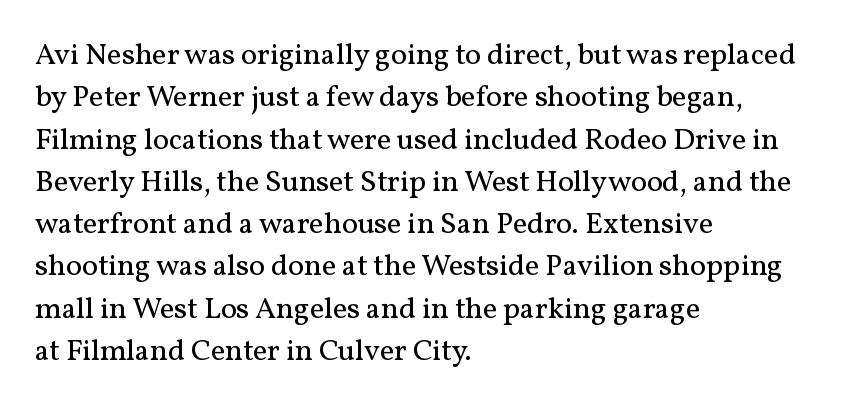
{"serif": "yes", "italic": "no", "bold": "no", "weight": "regular", "width": "normal", "stroke_contrast": "medium", "x_height": "medium", "monospaced": "no", "underline": "no", "align": "left", "line_spacing": "normal", "line_spacing_ratio": 1.41, "letter_spacing": "normal", "letter_spacing_em": 0.0, "glyph_px": 30}
